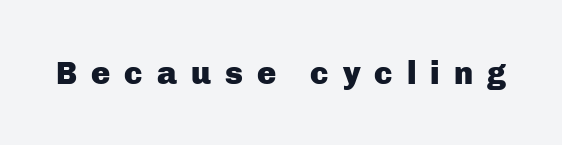
Q: Is the text bold? A: Yes.
Q: Is the text italic (slanted)? A: No, it is upright.
Q: Is the typeface a serif or a sans-serif typeface? A: Sans-serif.
Q: Is the text underlined? A: No.
Q: Is the spacing between letters normal or unusually wide? A: Unusually wide.
Q: Width (condensed, normal, or wide)? A: Normal.
Q: Stroke contrast? A: Low.
Q: x-height? A: Medium.
Q: Monospaced? A: No.
